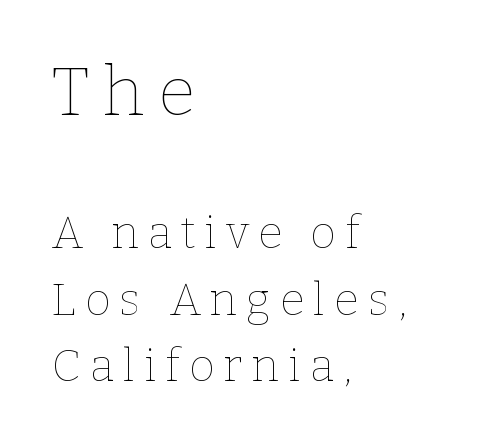
Q: Is the text bold? A: No.
Q: Is the text italic (slanted)? A: No, it is upright.
Q: Is the text underlined? A: No.
Q: How is the paragraph aligned? A: Left-aligned.
Q: Is the spacing between letters normal or unusually wide? A: Unusually wide.
Q: Is the spacing between lines tight, normal or loose? A: Normal.
Q: Which block of text is set in a larger size, the first (top) or the second (bottom)? A: The first (top) one.
Q: Width (condensed, normal, or wide)? A: Normal.
Q: Stroke contrast? A: Low.
Q: x-height? A: Medium.
Q: Monospaced? A: No.
